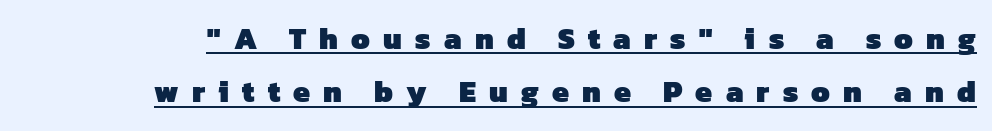
{"serif": "no", "bold": "yes", "weight": "heavy", "width": "normal", "stroke_contrast": "low", "x_height": "medium", "monospaced": "no", "underline": "yes", "line_spacing_ratio": 1.78, "letter_spacing": "wide", "letter_spacing_em": 0.44, "glyph_px": 30}
